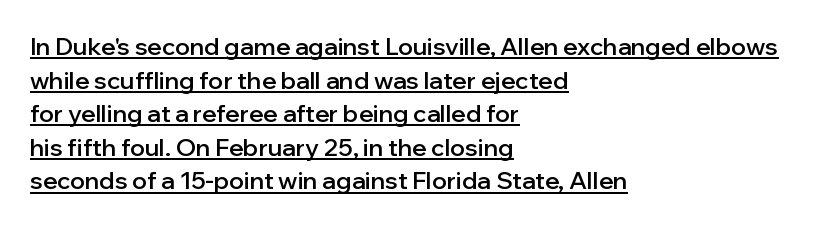
The strokes are fattened partway — semibold, not bold. Nope, not italic — everything's standing straight. Line starts are locked; line ends wander. The passage shown has conventional tracking throughout. These lines sit exactly where default settings would place them. This sample carries an underscore along the baseline area.
